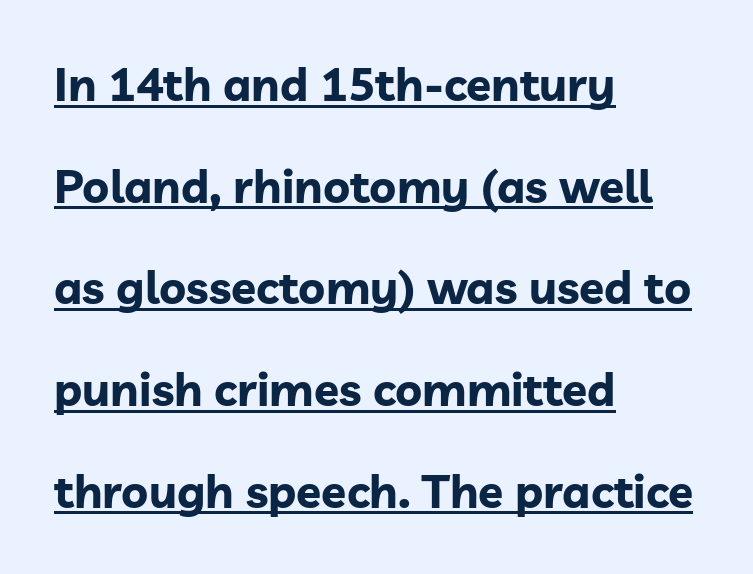
Q: Is the text bold? A: Yes.
Q: Is the text italic (slanted)? A: No, it is upright.
Q: Is the typeface a serif or a sans-serif typeface? A: Sans-serif.
Q: Is the text underlined? A: Yes.
Q: How is the paragraph aligned? A: Left-aligned.
Q: Is the spacing between letters normal or unusually wide? A: Normal.
Q: Is the spacing between lines tight, normal or loose? A: Loose.
Q: Width (condensed, normal, or wide)? A: Normal.
Q: Stroke contrast? A: Low.
Q: x-height? A: Medium.
Q: Monospaced? A: No.
